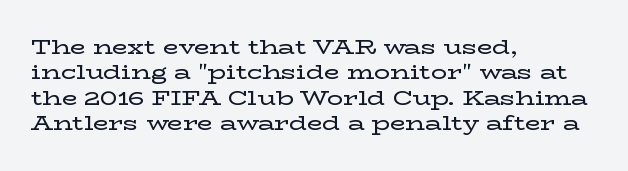
Q: Is the text italic (slanted)? A: No, it is upright.
Q: Is the text underlined? A: No.
Q: How is the paragraph aligned? A: Left-aligned.
Q: Is the spacing between letters normal or unusually wide? A: Normal.
Q: Is the spacing between lines tight, normal or loose? A: Normal.
